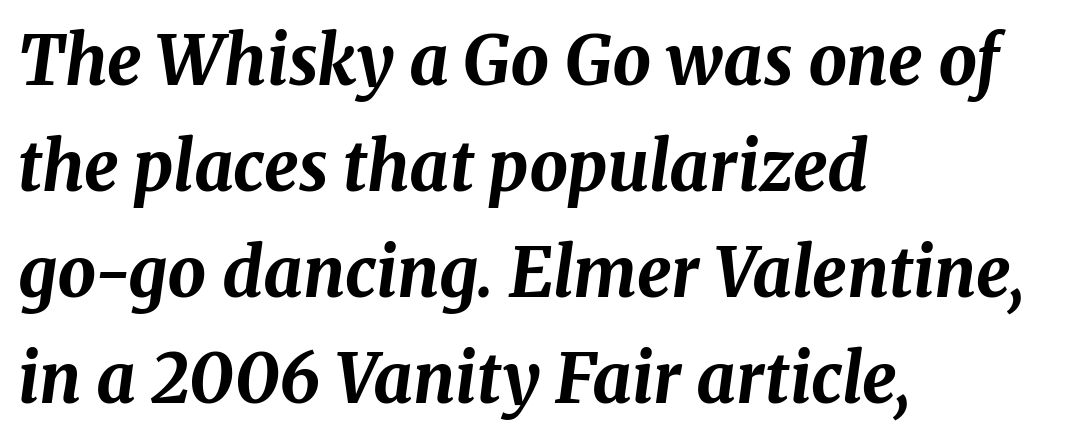
Q: Is the text bold? A: Yes.
Q: Is the text italic (slanted)? A: Yes, it leans right by about 8 degrees.
Q: Is the text underlined? A: No.
Q: How is the paragraph aligned? A: Left-aligned.
Q: Is the spacing between letters normal or unusually wide? A: Normal.
Q: Is the spacing between lines tight, normal or loose? A: Normal.
Q: Width (condensed, normal, or wide)? A: Normal.
Q: Stroke contrast? A: Medium.
Q: x-height? A: Medium.
Q: Monospaced? A: No.
